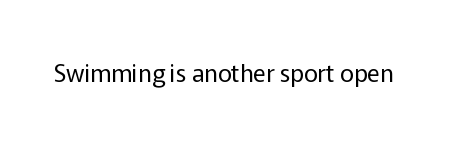
Only glyphs here, with clear space below each row. Notice how the stems are strictly vertical — no italics here. Between one letter and the next there's only the usual sliver of space. Is this a heavy cut? Hardly; it is regular or lighter.
